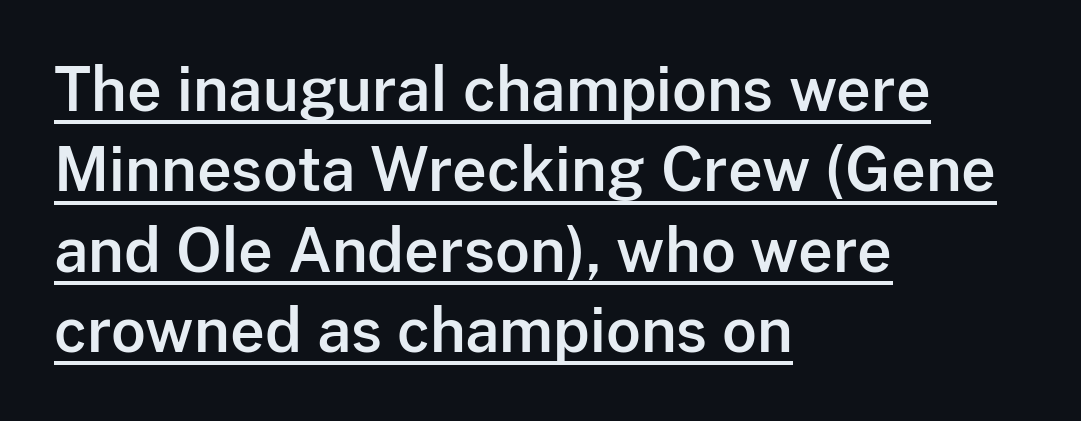
{"serif": "no", "italic": "no", "width": "normal", "stroke_contrast": "low", "x_height": "medium", "monospaced": "no", "underline": "yes", "align": "left", "line_spacing": "normal", "line_spacing_ratio": 1.34, "letter_spacing": "normal", "letter_spacing_em": 0.0, "glyph_px": 60}
